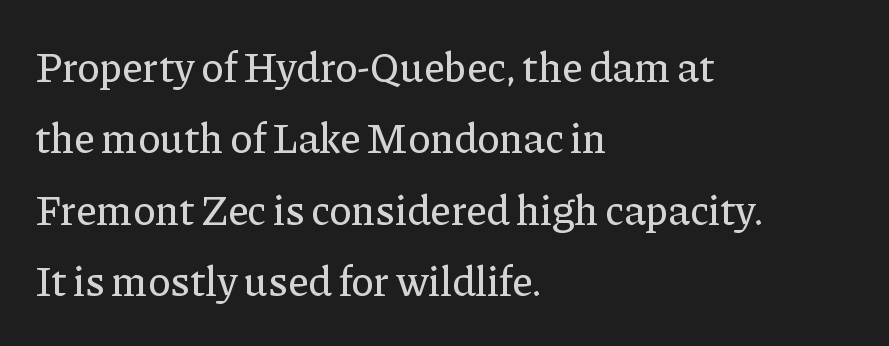
The image shows 42 px serif type, upright; set left-aligned, normal line spacing (1.7x), normal letter spacing, not underlined; low stroke contrast and a medium x-height.
